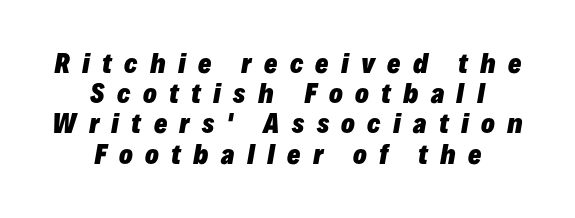
The image shows 25 px bold type, italic (leaning right); set centered, line spacing 1.21x, unusually wide letter spacing (+0.49 em), not underlined.
